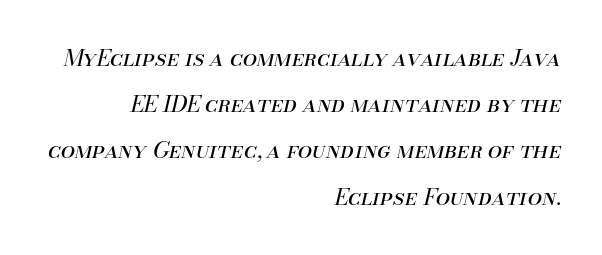
Alignment: flush right. The space beneath each line is pristine and unruled. Standard letterfit; no display-style spreading of the glyphs. The strokes carry an ordinary text weight at most. The block of text is sparse from top to bottom, with ample space between rows. Notice how the stems are inclined rather than vertical — that's the hallmark of italics.
